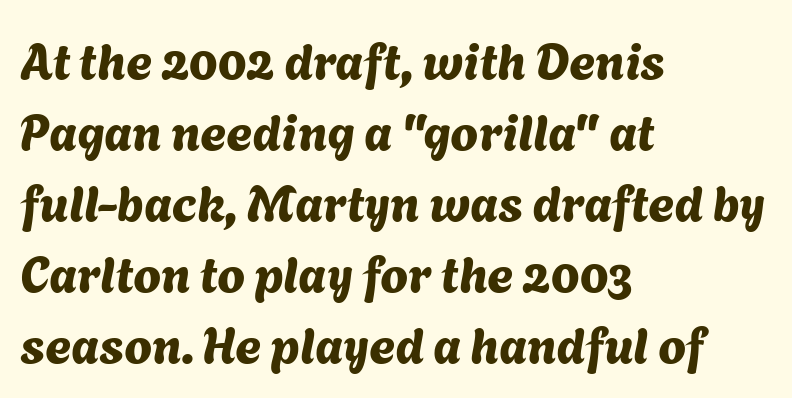
The image shows 50 px sans-serif type; set left-aligned, normal line spacing (1.42x), normal letter spacing, not underlined; medium stroke contrast and a medium x-height.
